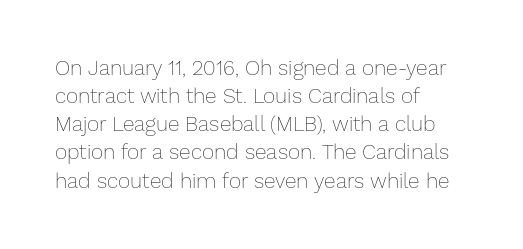
Visually the block forms a straight wall on the left and a jagged coastline on the right. Style check: upright. Bold? No — there's no thickening of the strokes. Notice how descenders clear the ascenders below comfortably — that's standard leading. Each word holds together tightly as a unit, with standard inter-letter gaps.
